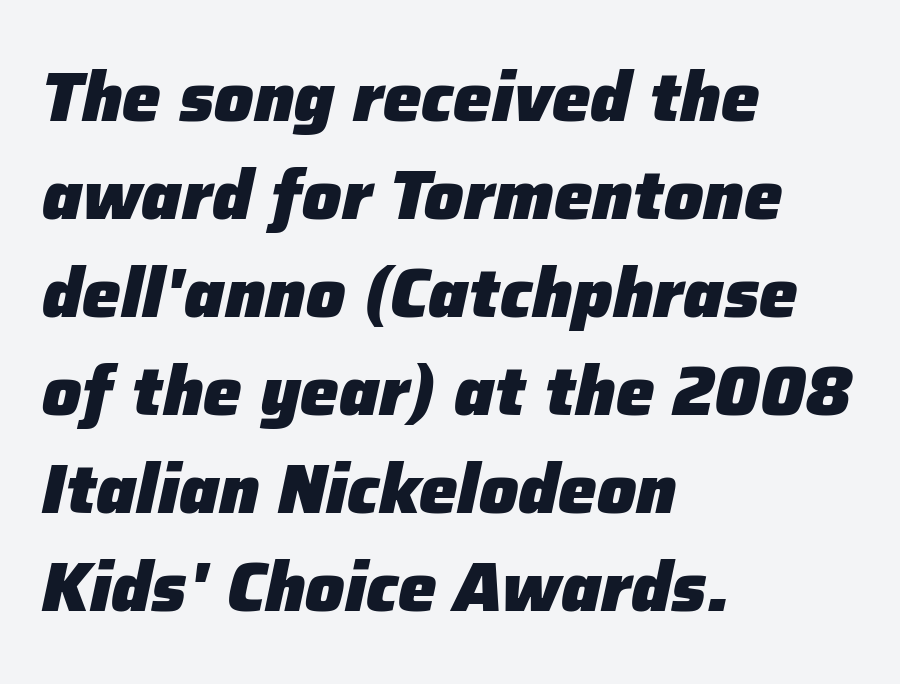
The image shows 69 px heavy type, italic (leaning right); set left-aligned, normal line spacing (1.42x), normal letter spacing, not underlined; low stroke contrast and a medium x-height.
